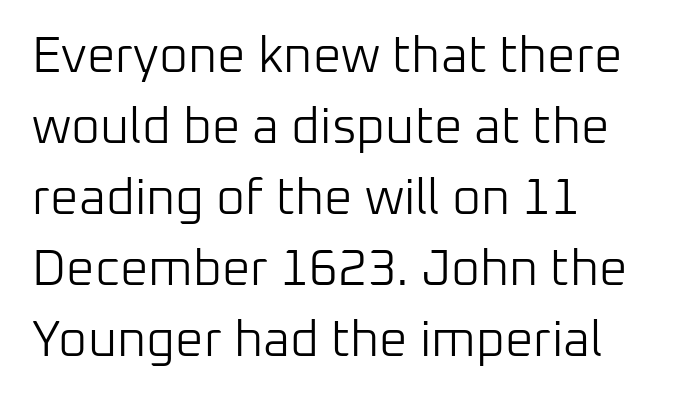
This rendering employs a face without finishing strokes, i.e., a sans-serif. Each letter keeps its own natural width here, so spacing adapts to shape. Stroke mass is kept to a normal reading level or below. Notice how the passage keeps a crisp vertical edge on the left only.
